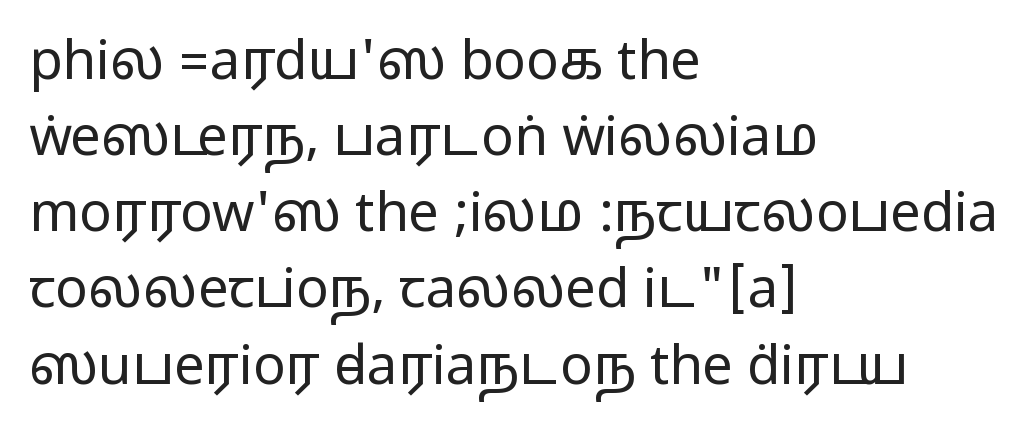
The image shows 54 px wide sans-serif type, upright; set left-aligned, normal line spacing (1.41x), normal letter spacing, not underlined; medium stroke contrast.
